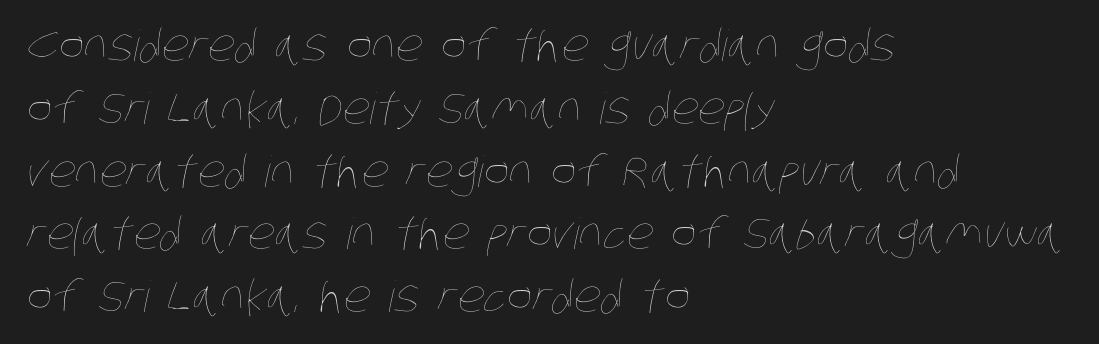
Q: Is the text bold? A: No.
Q: Is the text underlined? A: No.
Q: How is the paragraph aligned? A: Left-aligned.
Q: Is the spacing between letters normal or unusually wide? A: Normal.
Q: Is the spacing between lines tight, normal or loose? A: Normal.
Q: Width (condensed, normal, or wide)? A: Condensed.
Q: Stroke contrast? A: Low.
Q: x-height? A: Large.
Q: Monospaced? A: No.
